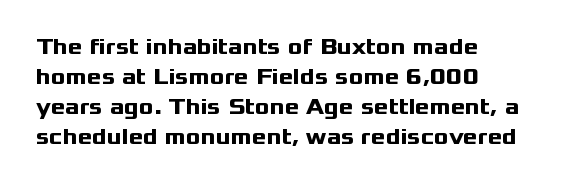
The image shows 22 px bold type, upright; set normal line spacing (1.37x), normal letter spacing, not underlined.
